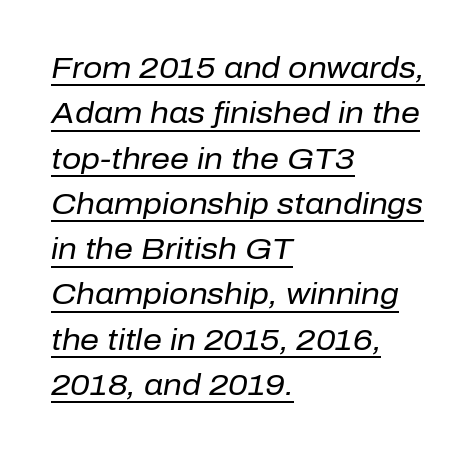
{"italic": "yes", "lean": "right", "slant_degrees": 10, "bold": "no", "weight": "regular", "width": "normal", "stroke_contrast": "low", "x_height": "medium", "monospaced": "no", "underline": "yes", "align": "left", "line_spacing": "normal", "line_spacing_ratio": 1.51, "letter_spacing": "normal", "letter_spacing_em": 0.0, "glyph_px": 30}
